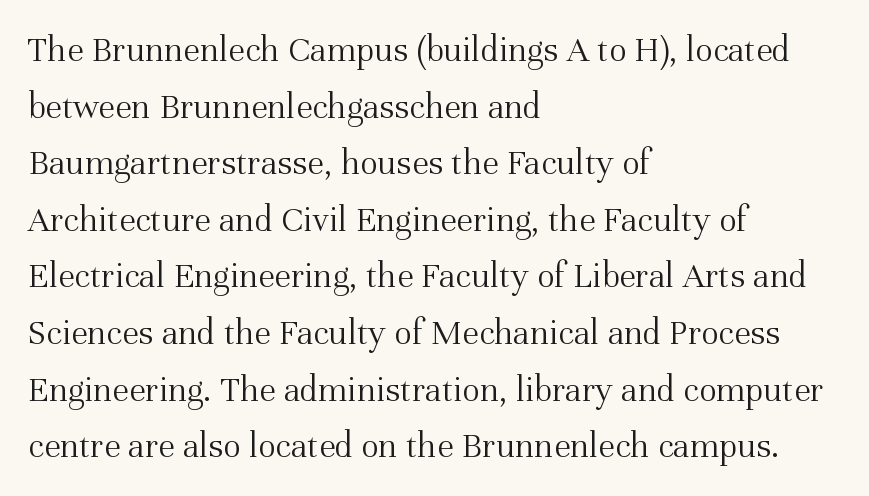
{"serif": "yes", "italic": "no", "bold": "no", "weight": "light", "width": "normal", "stroke_contrast": "medium", "x_height": "medium", "monospaced": "no", "underline": "no", "align": "left", "line_spacing": "normal", "line_spacing_ratio": 1.53, "letter_spacing": "normal", "letter_spacing_em": 0.0, "glyph_px": 37}
